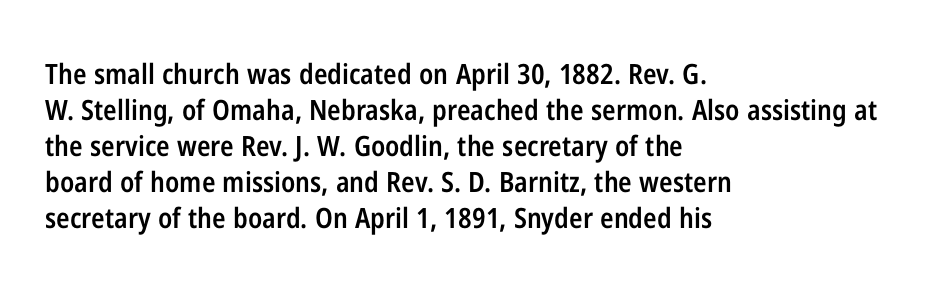
{"serif": "no", "italic": "no", "bold": "semi", "weight": "semibold", "width": "condensed", "stroke_contrast": "low", "x_height": "medium", "monospaced": "no", "underline": "no", "align": "left", "line_spacing": "normal", "line_spacing_ratio": 1.29, "letter_spacing": "normal", "letter_spacing_em": 0.0, "glyph_px": 28}
